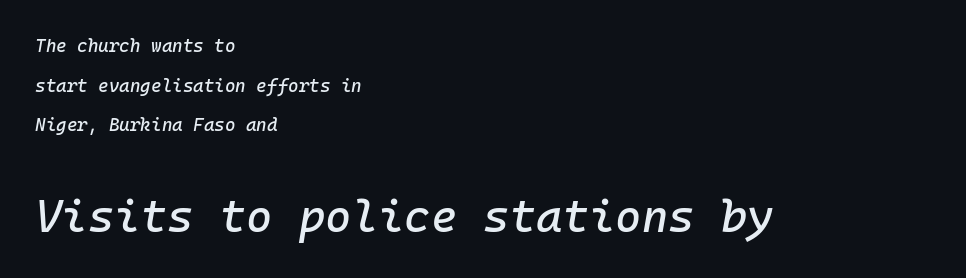
Scale increases going downward across the two blocks. Is the letter spacing exaggerated? No — it looks like the ordinary default. Glance below the letters and you will spot only blank space. What's the leading like? Stretched, with rows far apart. The rag falls on the right side of this text block.
